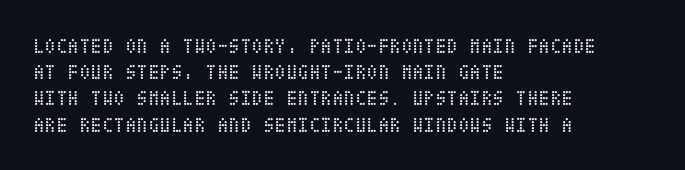
{"italic": "no", "bold": "no", "underline": "no", "align": "left", "line_spacing": "normal", "line_spacing_ratio": 1.25, "letter_spacing": "normal", "letter_spacing_em": 0.0, "glyph_px": 21}
